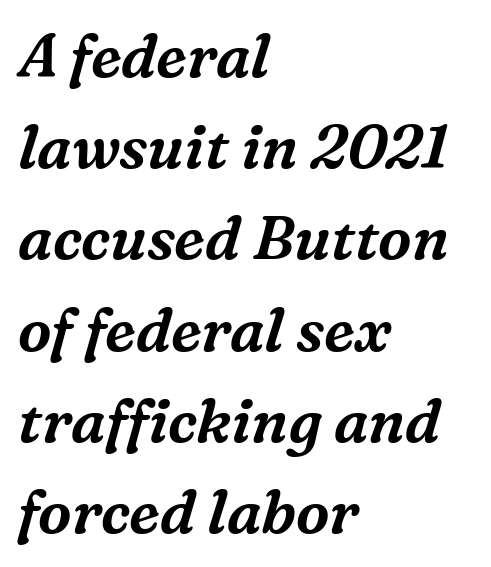
Q: Is the text italic (slanted)? A: Yes, it leans right by about 16 degrees.
Q: Is the typeface a serif or a sans-serif typeface? A: Serif.
Q: Is the text underlined? A: No.
Q: How is the paragraph aligned? A: Left-aligned.
Q: Is the spacing between letters normal or unusually wide? A: Normal.
Q: Is the spacing between lines tight, normal or loose? A: Normal.
Q: Width (condensed, normal, or wide)? A: Normal.
Q: Stroke contrast? A: Medium.
Q: x-height? A: Medium.
Q: Monospaced? A: No.
